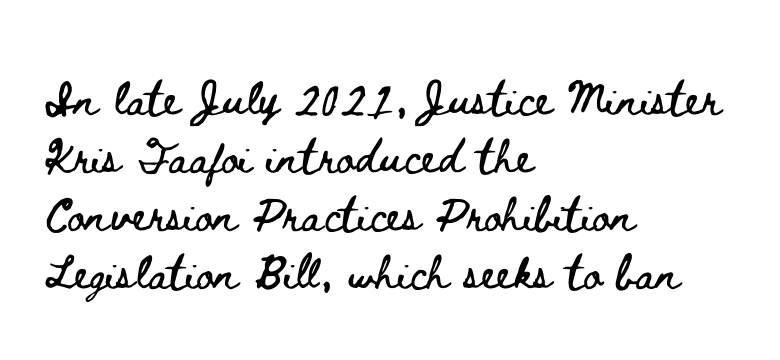
{"width": "wide", "stroke_contrast": "low", "x_height": "small", "monospaced": "no", "underline": "no", "align": "left", "line_spacing": "normal", "line_spacing_ratio": 1.35, "letter_spacing": "normal", "letter_spacing_em": 0.0, "glyph_px": 43}
